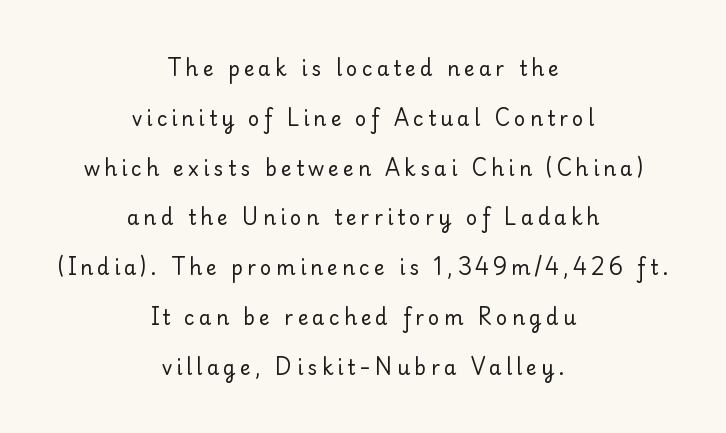
One-word summary of the alignment: center. The rendering inserts visible extra space after every character. Vertical spacing — loose. Words float on clear page, feet unadorned. A roman cut, with each character standing at attention. Stroke thickness stays within the range of a standard reading face or lighter.
